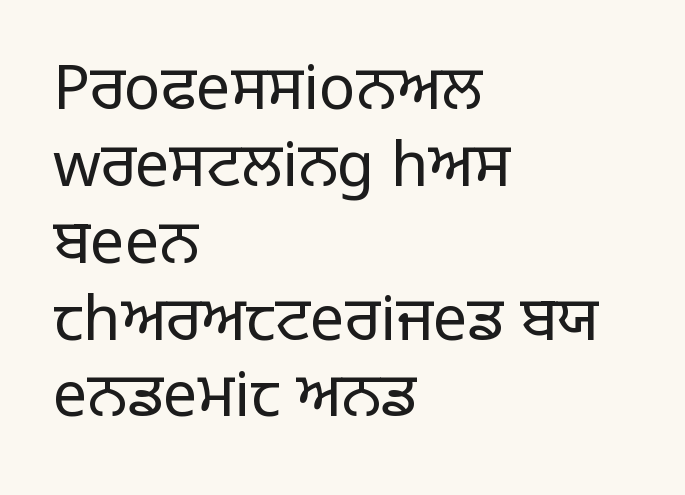
Q: Is the text bold? A: No.
Q: Is the text italic (slanted)? A: No, it is upright.
Q: Is the typeface a serif or a sans-serif typeface? A: Sans-serif.
Q: Is the text underlined? A: No.
Q: How is the paragraph aligned? A: Left-aligned.
Q: Is the spacing between letters normal or unusually wide? A: Normal.
Q: Is the spacing between lines tight, normal or loose? A: Normal.
Q: Width (condensed, normal, or wide)? A: Normal.
Q: Stroke contrast? A: Low.
Q: x-height? A: Large.
Q: Monospaced? A: No.
